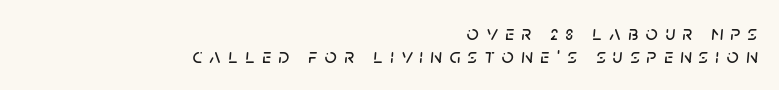
Q: Is the text italic (slanted)? A: Yes, it leans right by about 5 degrees.
Q: Is the text underlined? A: No.
Q: How is the paragraph aligned? A: Right-aligned.
Q: Is the spacing between letters normal or unusually wide? A: Unusually wide.
Q: Is the spacing between lines tight, normal or loose? A: Tight.
